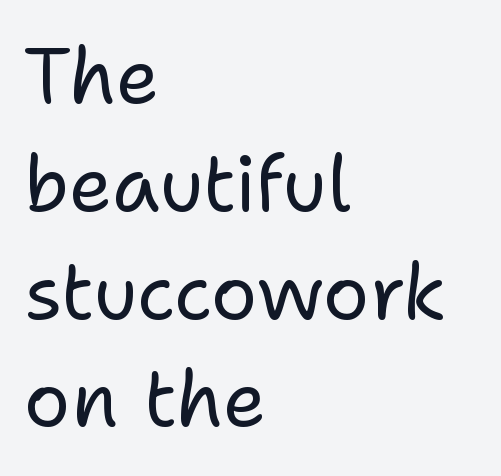
The image shows 77 px regular-weight sans-serif type, upright; set left-aligned, normal line spacing (1.4x), normal letter spacing, not underlined; low stroke contrast and a medium x-height.
